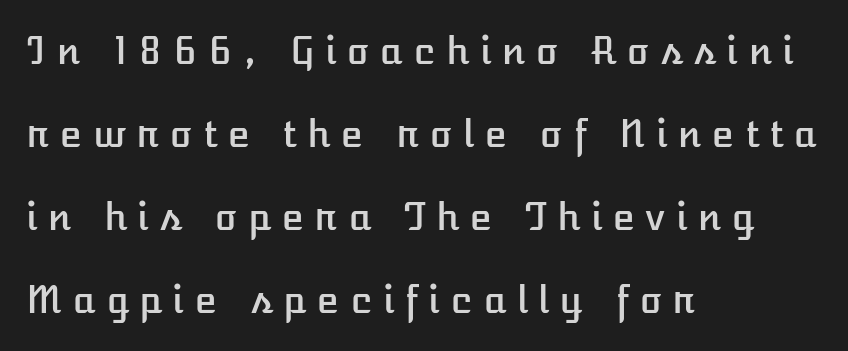
The image shows 37 px text type, upright; set left-aligned, loose line spacing (2.24x), unusually wide letter spacing (+0.28 em), not underlined; low stroke contrast and a medium x-height.
